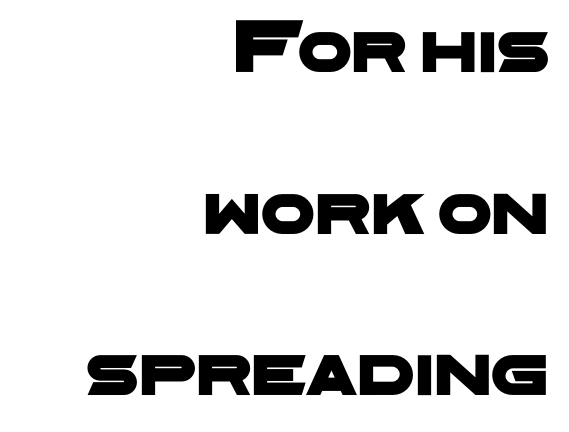
Q: Is the typeface a serif or a sans-serif typeface? A: Sans-serif.
Q: Is the text underlined? A: No.
Q: How is the paragraph aligned? A: Right-aligned.
Q: Is the spacing between letters normal or unusually wide? A: Normal.
Q: Is the spacing between lines tight, normal or loose? A: Loose.
Q: Width (condensed, normal, or wide)? A: Wide.
Q: Stroke contrast? A: Low.
Q: x-height? A: Medium.
Q: Monospaced? A: No.
